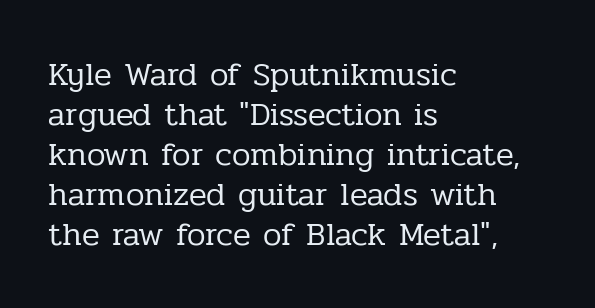
Q: Is the text bold? A: No.
Q: Is the text italic (slanted)? A: No, it is upright.
Q: Is the typeface a serif or a sans-serif typeface? A: Serif.
Q: Is the text underlined? A: No.
Q: How is the paragraph aligned? A: Left-aligned.
Q: Is the spacing between letters normal or unusually wide? A: Normal.
Q: Width (condensed, normal, or wide)? A: Normal.
Q: Stroke contrast? A: Low.
Q: x-height? A: Medium.
Q: Monospaced? A: No.
